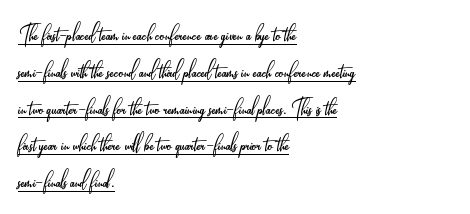
{"serif": "no", "bold": "no", "weight": "light", "width": "condensed", "stroke_contrast": "low", "x_height": "small", "monospaced": "no", "underline": "yes", "align": "left", "line_spacing": "normal", "line_spacing_ratio": 1.27, "letter_spacing": "normal", "letter_spacing_em": 0.0, "glyph_px": 29}
